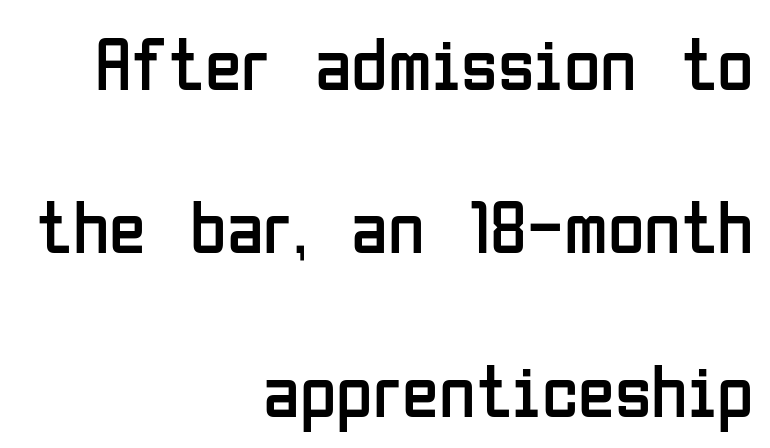
The image shows 75 px regular-weight, condensed sans-serif type, upright; set right-aligned, loose line spacing (2.18x), normal letter spacing, not underlined; low stroke contrast and a medium x-height.
